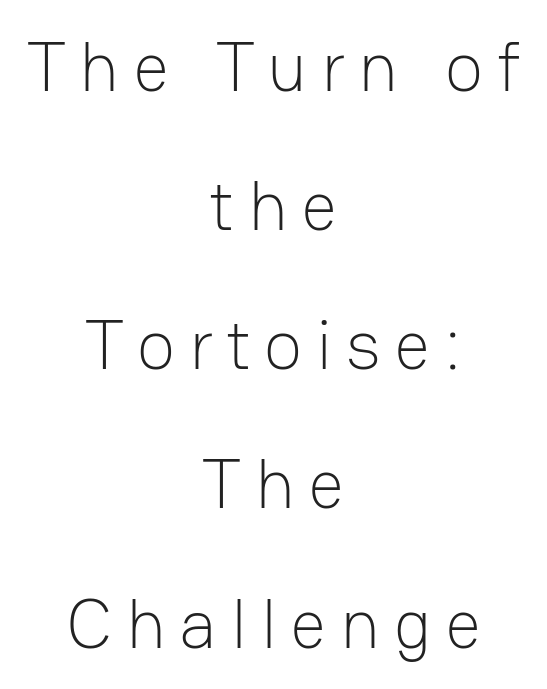
The image shows 71 px light sans-serif type, upright; set centered, loose line spacing (1.96x), not underlined; low stroke contrast and a medium x-height.
